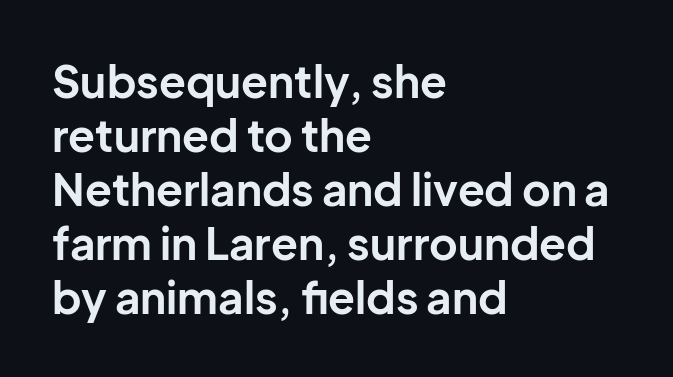
{"serif": "no", "italic": "no", "bold": "yes", "weight": "bold", "width": "normal", "stroke_contrast": "low", "x_height": "medium", "monospaced": "no", "underline": "no", "align": "left", "line_spacing_ratio": 1.23, "letter_spacing": "normal", "letter_spacing_em": 0.0, "glyph_px": 44}
